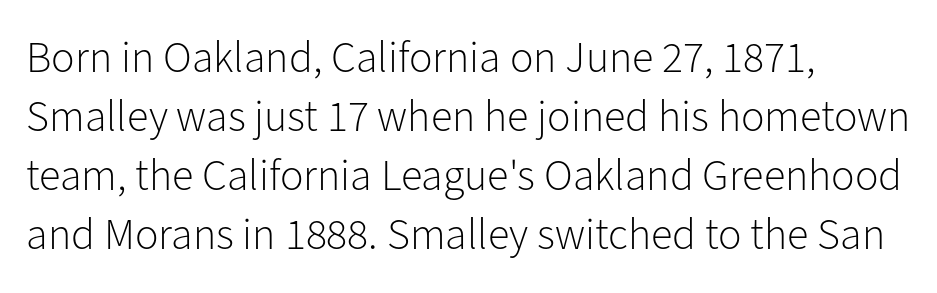
Q: Is the text bold? A: No.
Q: Is the text italic (slanted)? A: No, it is upright.
Q: Is the typeface a serif or a sans-serif typeface? A: Sans-serif.
Q: Is the text underlined? A: No.
Q: How is the paragraph aligned? A: Left-aligned.
Q: Is the spacing between letters normal or unusually wide? A: Normal.
Q: Is the spacing between lines tight, normal or loose? A: Normal.
Q: Width (condensed, normal, or wide)? A: Normal.
Q: Stroke contrast? A: Low.
Q: x-height? A: Medium.
Q: Monospaced? A: No.
